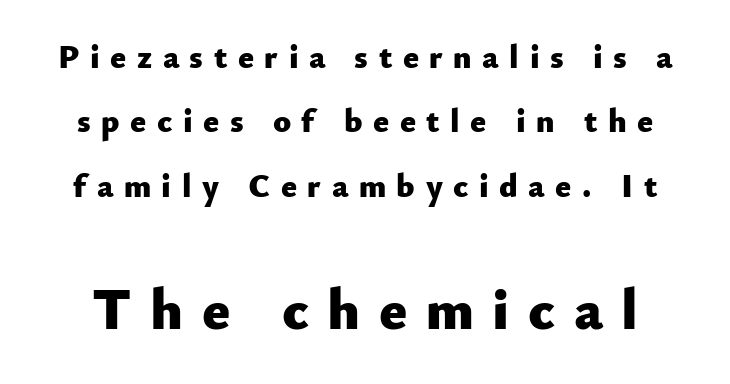
{"serif": "no", "italic": "no", "bold": "yes", "weight": "heavy", "width": "normal", "stroke_contrast": "low", "x_height": "small", "monospaced": "no", "underline": "no", "line_spacing": "loose", "line_spacing_ratio": 1.95, "letter_spacing": "wide", "letter_spacing_em": 0.32, "larger_block": "second", "size_ratio": 1.76, "glyph_px": 58}
